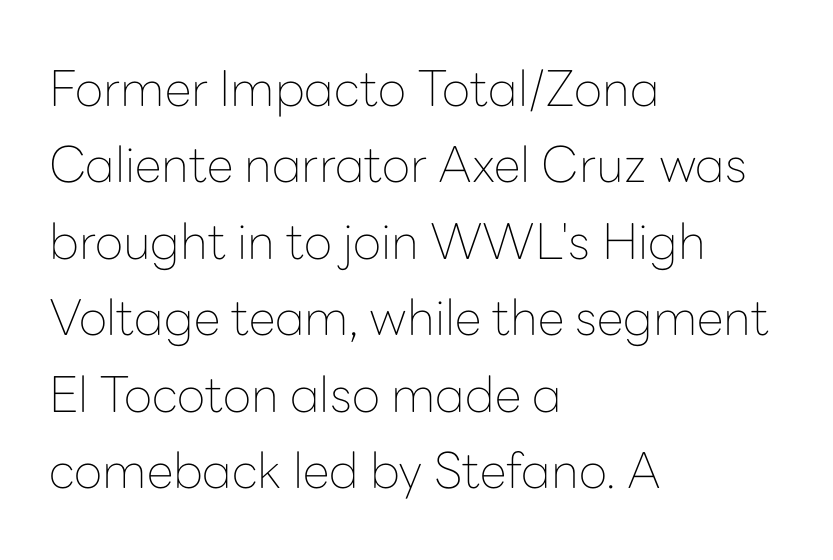
{"serif": "no", "italic": "no", "bold": "no", "weight": "thin", "width": "normal", "stroke_contrast": "low", "x_height": "medium", "monospaced": "no", "underline": "no", "align": "left", "line_spacing": "normal", "line_spacing_ratio": 1.56, "letter_spacing": "normal", "letter_spacing_em": 0.0, "glyph_px": 49}
